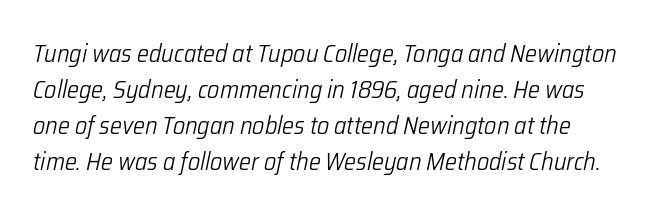
Q: Is the text bold? A: No.
Q: Is the text italic (slanted)? A: Yes, it leans right by about 12 degrees.
Q: Is the text underlined? A: No.
Q: Is the spacing between letters normal or unusually wide? A: Normal.
Q: Is the spacing between lines tight, normal or loose? A: Normal.
